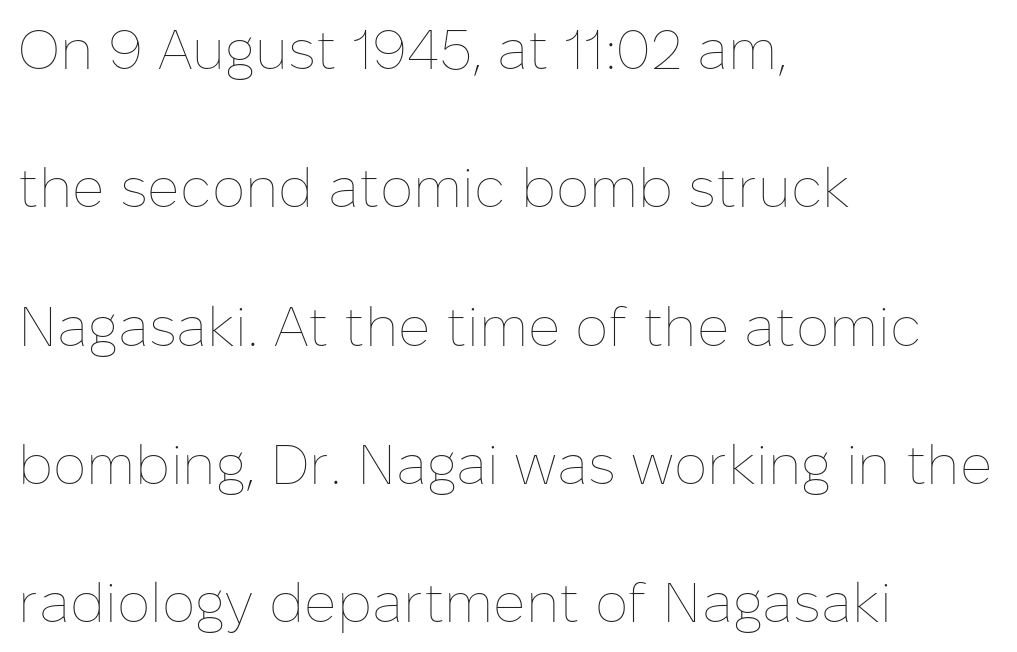
{"italic": "no", "bold": "no", "weight": "thin", "width": "normal", "stroke_contrast": "low", "x_height": "medium", "monospaced": "no", "underline": "no", "align": "left", "line_spacing": "loose", "line_spacing_ratio": 2.47, "letter_spacing": "normal", "letter_spacing_em": 0.0, "glyph_px": 56}
